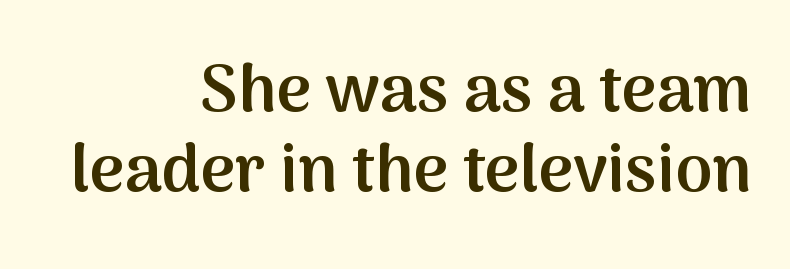
The image shows 67 px semibold sans-serif type, upright; set right-aligned, line spacing 1.2x, normal letter spacing, not underlined; medium stroke contrast and a medium x-height.
